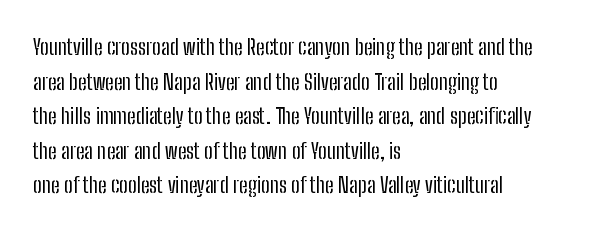
Q: Is the text bold? A: No.
Q: Is the text italic (slanted)? A: No, it is upright.
Q: Is the text underlined? A: No.
Q: How is the paragraph aligned? A: Left-aligned.
Q: Is the spacing between letters normal or unusually wide? A: Normal.
Q: Is the spacing between lines tight, normal or loose? A: Normal.
